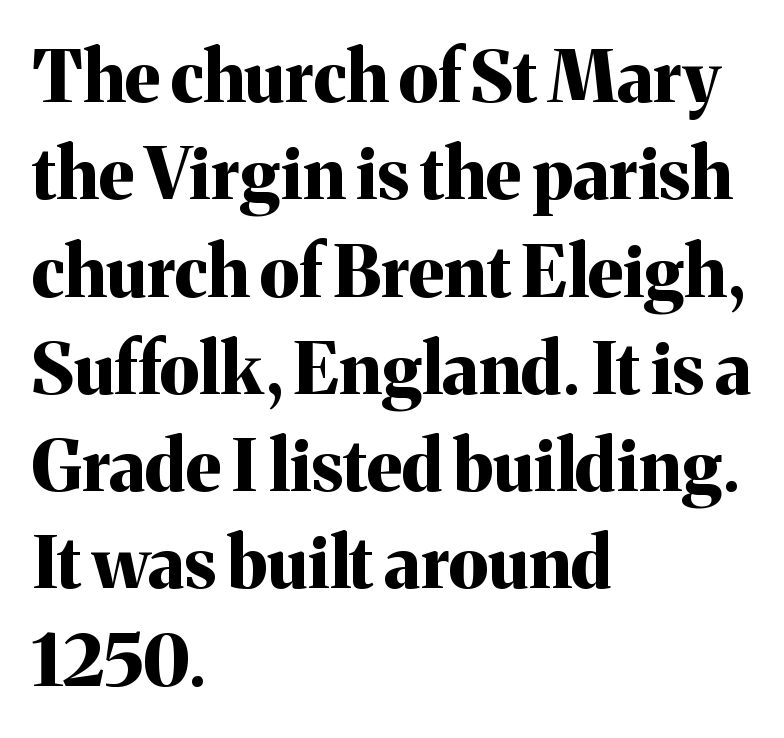
The image shows 71 px bold serif type, upright; set left-aligned, normal line spacing (1.37x), normal letter spacing, not underlined; medium stroke contrast and a medium x-height.
